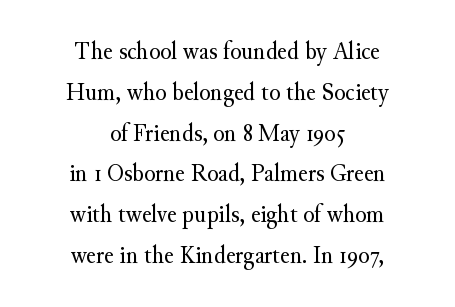
The image shows 26 px text type, upright; set centered, normal line spacing (1.57x), normal letter spacing, not underlined.
